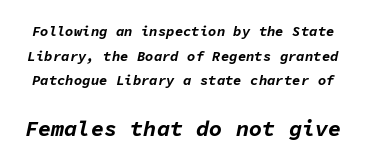
The image shows 22 px bold type, italic (leaning right); set line spacing 1.76x, normal letter spacing, not underlined; the second (bottom) block is 1.57x larger.
